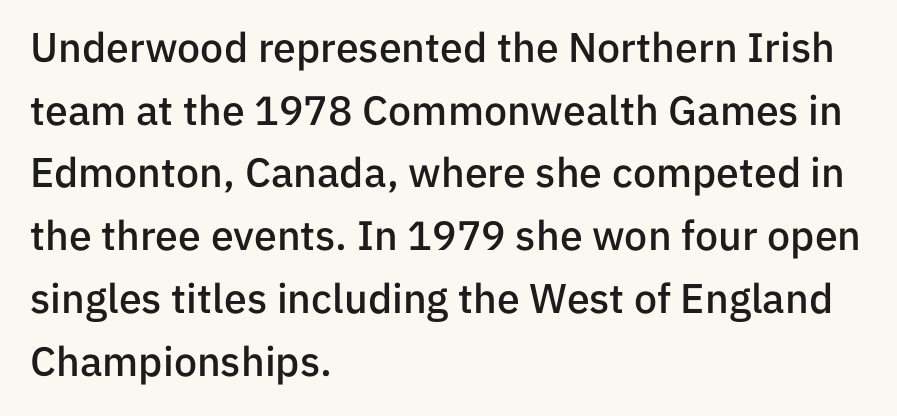
Each word holds together tightly as a unit, with standard inter-letter gaps. Notice how the passage keeps a crisp vertical edge on the left only. Check where the strokes stop: nothing finishes them off — pure sans. A somewhat darkened texture: the type is semibold rather than bold. Upright lettering throughout. The vertical gap from one line to the next is medium.
